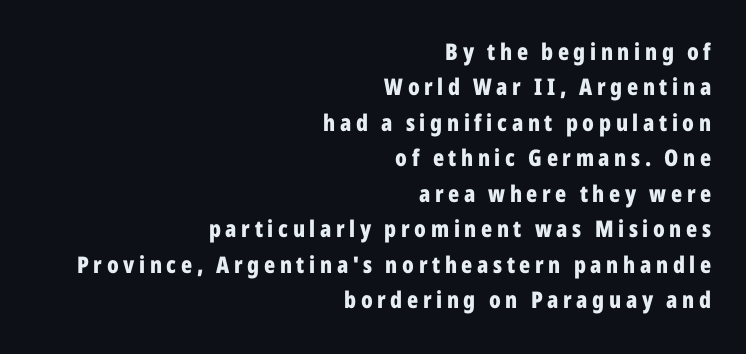
The image shows 23 px bold type, upright; set right-aligned, normal line spacing (1.54x), unusually wide letter spacing (+0.2 em), not underlined.
